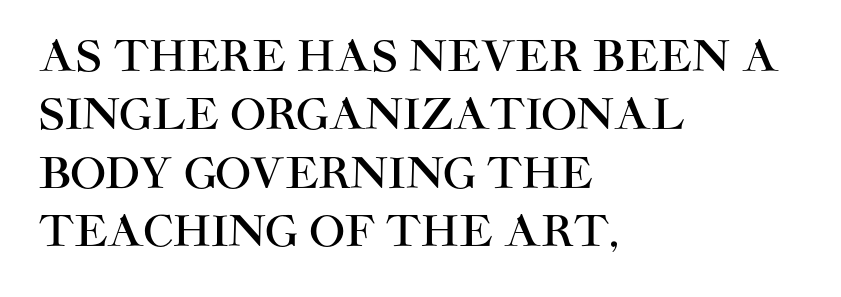
The image shows 42 px sans-serif type, upright; set left-aligned, normal line spacing (1.39x), normal letter spacing, not underlined; high stroke contrast and a large x-height.
